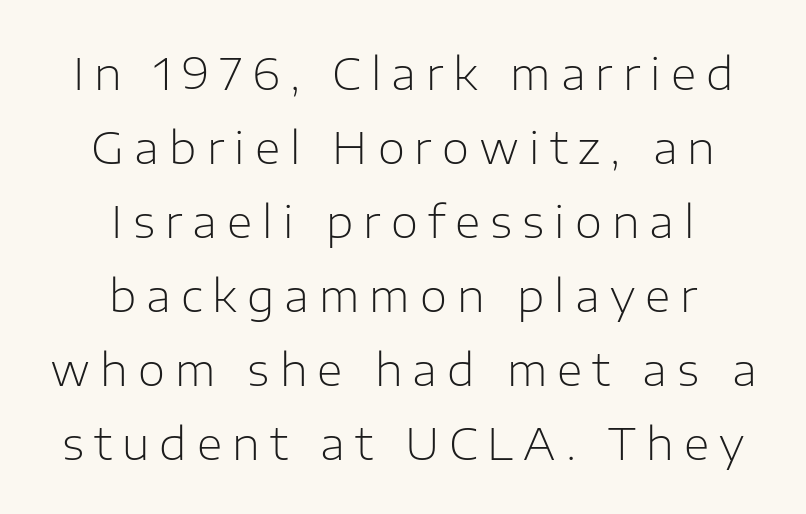
The image shows 44 px light sans-serif type, upright; set centered, normal line spacing (1.68x), unusually wide letter spacing (+0.23 em), not underlined; low stroke contrast and a medium x-height.
